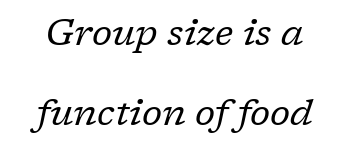
The rendering uses a large line-height, opening up the rows. Honestly, the letter spacing is just normal — you wouldn't notice it. Nothing heavy about these letters — not bold at all. Looking at the ascenders, they clearly lean. Serifs: yes, visible at the terminals of the letterforms.
